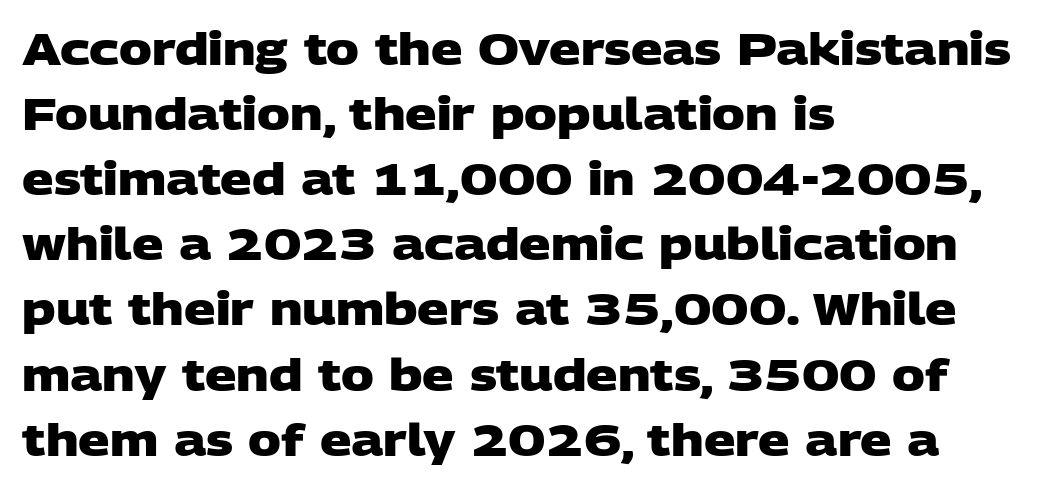
Q: Is the text bold? A: Yes.
Q: Is the typeface a serif or a sans-serif typeface? A: Sans-serif.
Q: Is the text underlined? A: No.
Q: How is the paragraph aligned? A: Left-aligned.
Q: Is the spacing between letters normal or unusually wide? A: Normal.
Q: Is the spacing between lines tight, normal or loose? A: Normal.
Q: Width (condensed, normal, or wide)? A: Wide.
Q: Stroke contrast? A: Low.
Q: x-height? A: Large.
Q: Monospaced? A: No.
